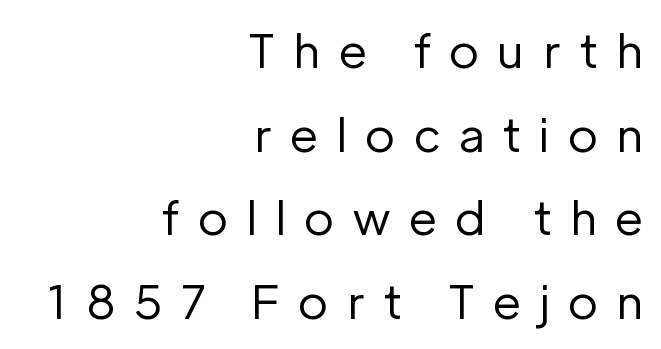
The image shows 46 px regular-weight sans-serif type, upright; set right-aligned, line spacing 1.82x, unusually wide letter spacing (+0.39 em), not underlined; low stroke contrast and a medium x-height.
